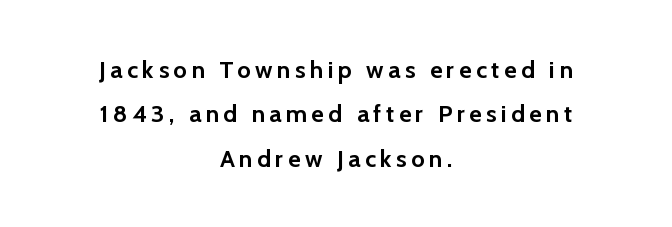
{"italic": "no", "bold": "yes", "underline": "no", "align": "center", "line_spacing_ratio": 1.85, "glyph_px": 24}
